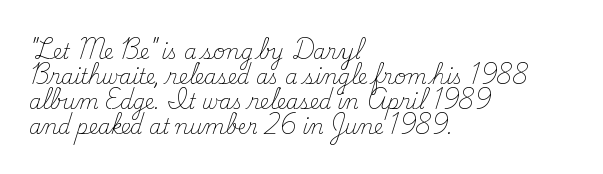
The image shows 20 px text type; set left-aligned, normal line spacing (1.25x), normal letter spacing, not underlined.
